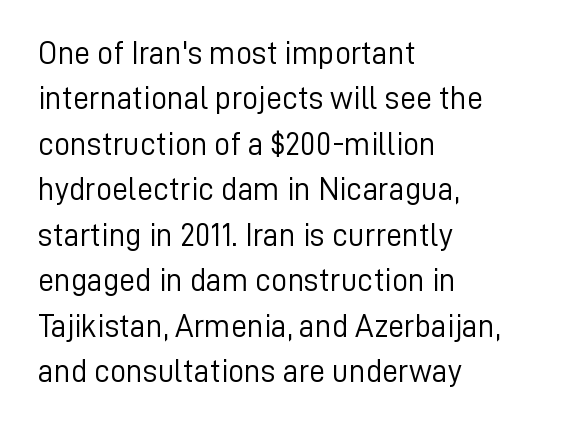
Q: Is the text bold? A: No.
Q: Is the text italic (slanted)? A: No, it is upright.
Q: Is the typeface a serif or a sans-serif typeface? A: Sans-serif.
Q: Is the text underlined? A: No.
Q: How is the paragraph aligned? A: Left-aligned.
Q: Is the spacing between letters normal or unusually wide? A: Normal.
Q: Is the spacing between lines tight, normal or loose? A: Normal.
Q: Width (condensed, normal, or wide)? A: Normal.
Q: Stroke contrast? A: Low.
Q: x-height? A: Medium.
Q: Monospaced? A: No.
